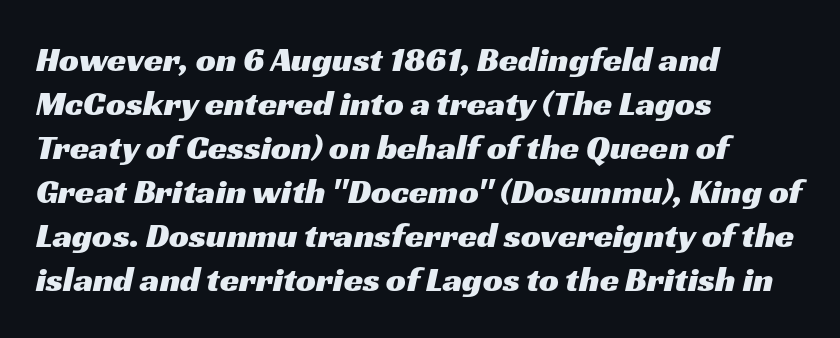
Q: Is the typeface a serif or a sans-serif typeface? A: Sans-serif.
Q: Is the text underlined? A: No.
Q: How is the paragraph aligned? A: Left-aligned.
Q: Is the spacing between letters normal or unusually wide? A: Normal.
Q: Is the spacing between lines tight, normal or loose? A: Normal.
Q: Width (condensed, normal, or wide)? A: Wide.
Q: Stroke contrast? A: Medium.
Q: x-height? A: Medium.
Q: Monospaced? A: No.
